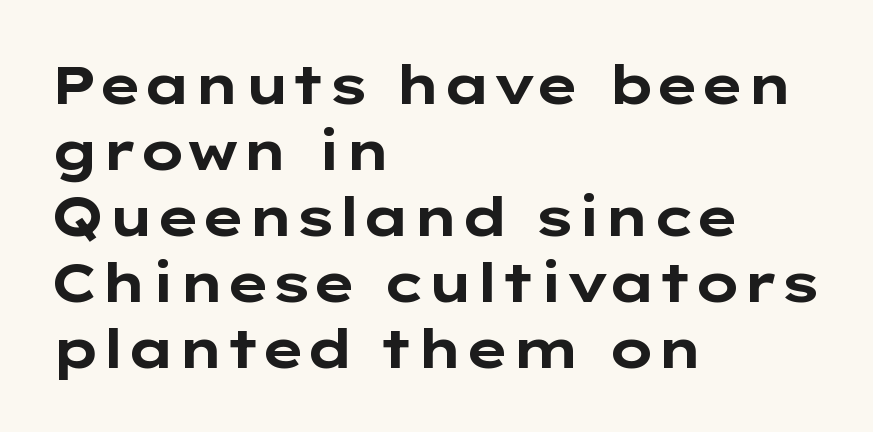
The image shows 54 px bold, wide sans-serif type, upright; set left-aligned, line spacing 1.22x, normal letter spacing, not underlined; low stroke contrast and a medium x-height.
